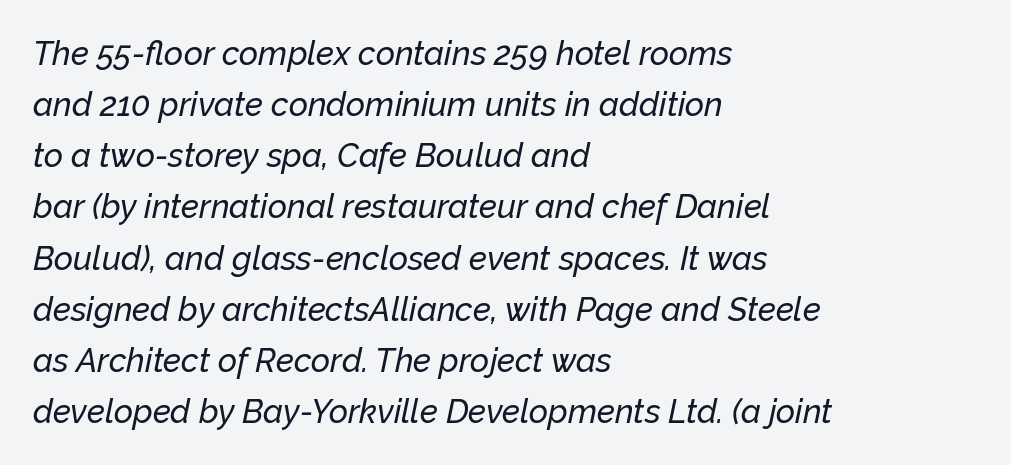
{"italic": "yes", "lean": "right", "slant_degrees": 12, "width": "normal", "stroke_contrast": "low", "x_height": "medium", "monospaced": "no", "underline": "no", "align": "left", "line_spacing": "normal", "line_spacing_ratio": 1.55, "letter_spacing": "normal", "letter_spacing_em": 0.0, "glyph_px": 33}
